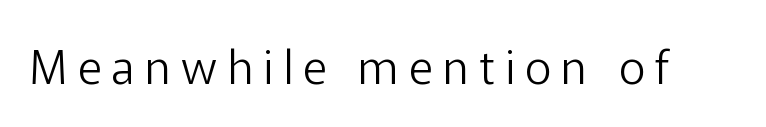
In terms of letterform style, serifs are entirely absent. The area under the type is left untouched. Short note: letters widely spaced. The strokes are not fattened; the text isn't bold. Every character sits straight up, as roman type does.
